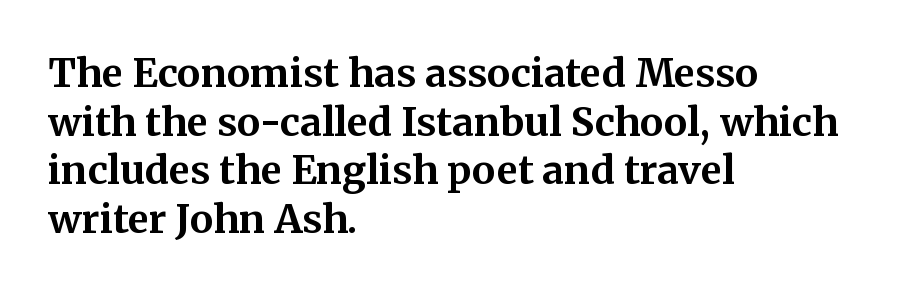
Q: Is the text bold? A: Yes.
Q: Is the text italic (slanted)? A: No, it is upright.
Q: Is the typeface a serif or a sans-serif typeface? A: Serif.
Q: Is the text underlined? A: No.
Q: How is the paragraph aligned? A: Left-aligned.
Q: Is the spacing between letters normal or unusually wide? A: Normal.
Q: Is the spacing between lines tight, normal or loose? A: Normal.
Q: Width (condensed, normal, or wide)? A: Normal.
Q: Stroke contrast? A: Medium.
Q: x-height? A: Medium.
Q: Monospaced? A: No.
